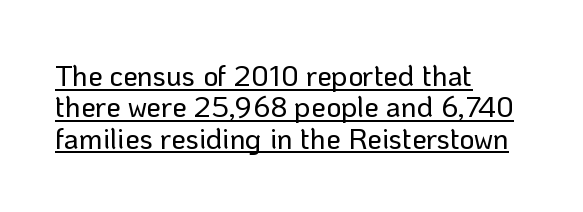
The rendering anchors every line to the left-hand side. A typesetter would mark this as roman, not italic. Looks like regular typesetting: each glyph gets only the width it needs. Does extra space separate the letters? No, they use regular spacing. Is there much room between lines? No — they nearly touch. Font category for this specimen: sans-serif.
